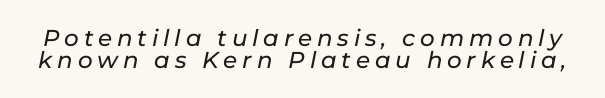
{"italic": "yes", "lean": "right", "slant_degrees": 11, "underline": "no", "line_spacing": "tight", "line_spacing_ratio": 0.97, "letter_spacing": "wide", "letter_spacing_em": 0.21, "glyph_px": 23}
